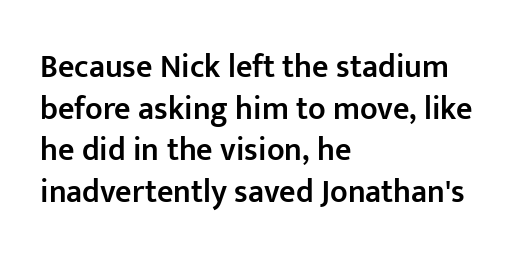
Each letter keeps its own natural width here, so spacing adapts to shape. The block of text has a typical density, with ordinary space between rows. Inter-character spacing is left at the font's built-in metrics. Emphasis by weight is partial: semibold. You can tell from the bare stems that sans-serif type was used. Is there any slant? The stems are plumb.
